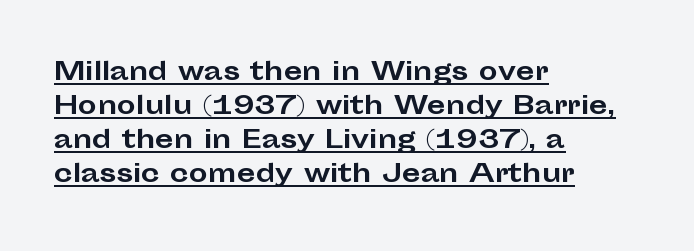
Q: Is the text bold? A: Yes.
Q: Is the text italic (slanted)? A: No, it is upright.
Q: Is the text underlined? A: Yes.
Q: How is the paragraph aligned? A: Left-aligned.
Q: Is the spacing between letters normal or unusually wide? A: Normal.
Q: Is the spacing between lines tight, normal or loose? A: Normal.
